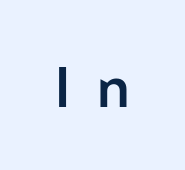
{"serif": "no", "italic": "no", "bold": "semi", "weight": "semibold", "width": "normal", "stroke_contrast": "low", "x_height": "medium", "monospaced": "no", "underline": "no", "letter_spacing": "wide", "letter_spacing_em": 0.47, "glyph_px": 57}
